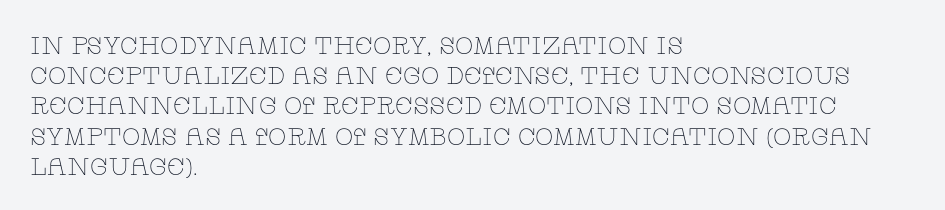
{"italic": "no", "bold": "no", "underline": "no", "align": "left", "line_spacing": "normal", "line_spacing_ratio": 1.26, "letter_spacing": "normal", "letter_spacing_em": 0.0, "glyph_px": 24}
